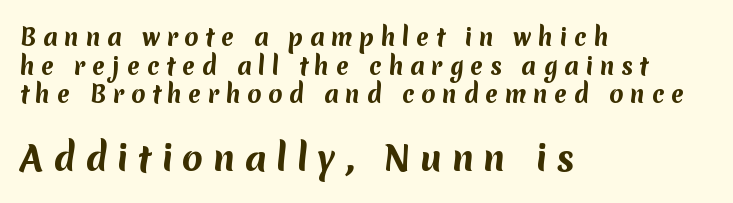
This layout puts the modest block above and the oversized block below. Classification — sans serif. Heavy, bold letterforms. A classic flush-left, rag-right setting is used for this passage. The passage shown is typed in a proportional face where columns would drift. The passage shown has open, widely tracked lettering throughout.
